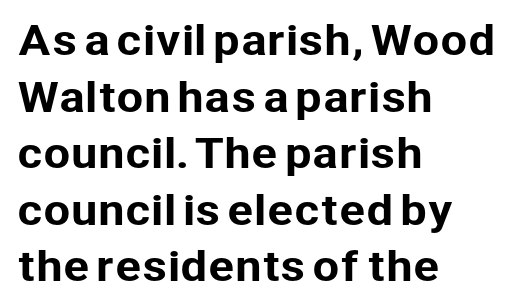
Q: Is the text italic (slanted)? A: No, it is upright.
Q: Is the typeface a serif or a sans-serif typeface? A: Sans-serif.
Q: Is the text underlined? A: No.
Q: How is the paragraph aligned? A: Left-aligned.
Q: Is the spacing between letters normal or unusually wide? A: Normal.
Q: Is the spacing between lines tight, normal or loose? A: Normal.
Q: Width (condensed, normal, or wide)? A: Normal.
Q: Stroke contrast? A: Low.
Q: x-height? A: Medium.
Q: Monospaced? A: No.
